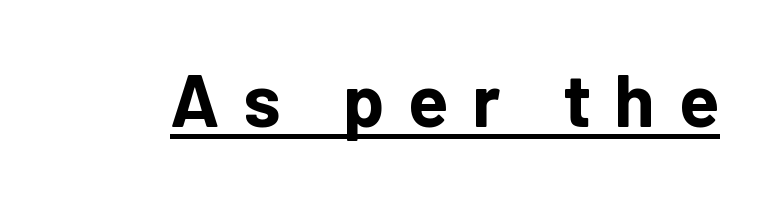
Q: Is the text bold? A: Yes.
Q: Is the text italic (slanted)? A: No, it is upright.
Q: Is the typeface a serif or a sans-serif typeface? A: Sans-serif.
Q: Is the text underlined? A: Yes.
Q: Is the spacing between letters normal or unusually wide? A: Unusually wide.
Q: Width (condensed, normal, or wide)? A: Normal.
Q: Stroke contrast? A: Low.
Q: x-height? A: Medium.
Q: Monospaced? A: No.
